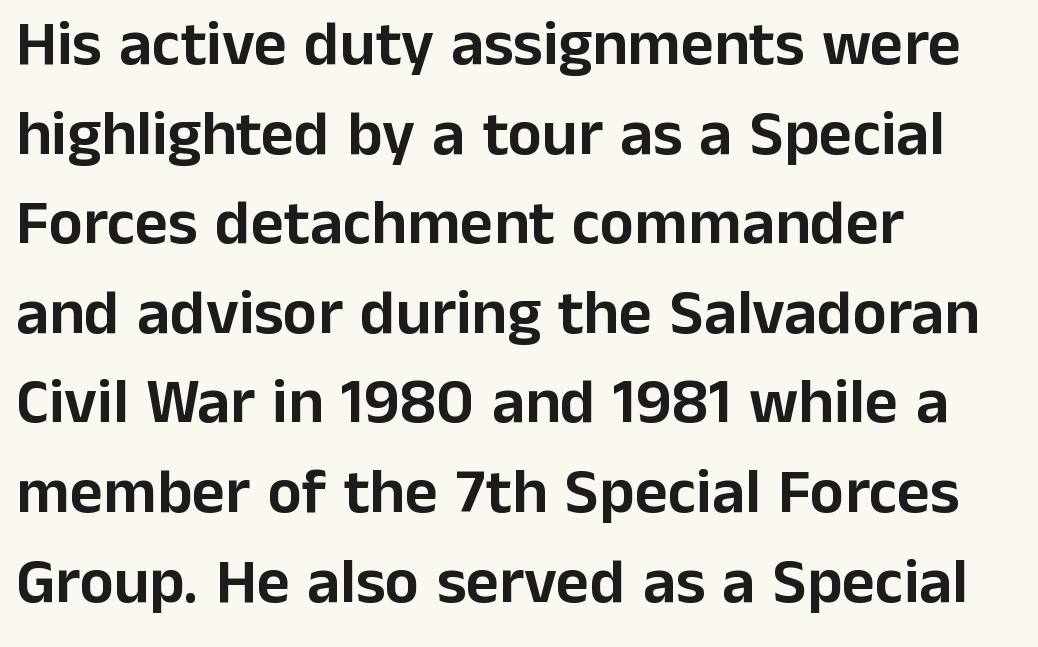
The image shows 64 px sans-serif type, upright; set left-aligned, normal line spacing (1.4x), normal letter spacing, not underlined; low stroke contrast and a medium x-height.
